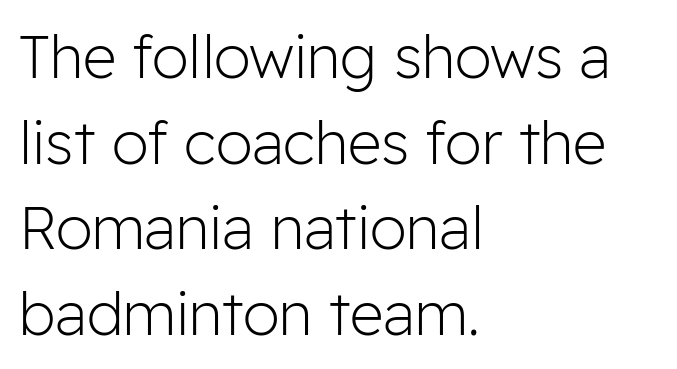
Each line starts at the same left margin while the right side varies. Nobody drew a line under any word here. The gaps between neighbouring characters are ordinary and unremarkable. The letters stand straight up with perfectly vertical stems. Stems here are at most as thick as an everyday book face.
